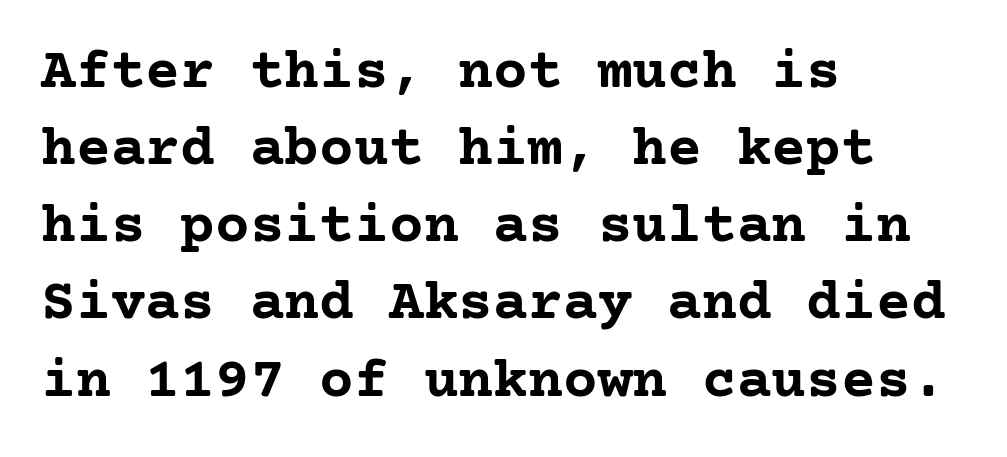
The image shows 58 px semibold serif type, upright; set left-aligned, normal line spacing (1.33x), normal letter spacing, not underlined; low stroke contrast and a medium x-height.
